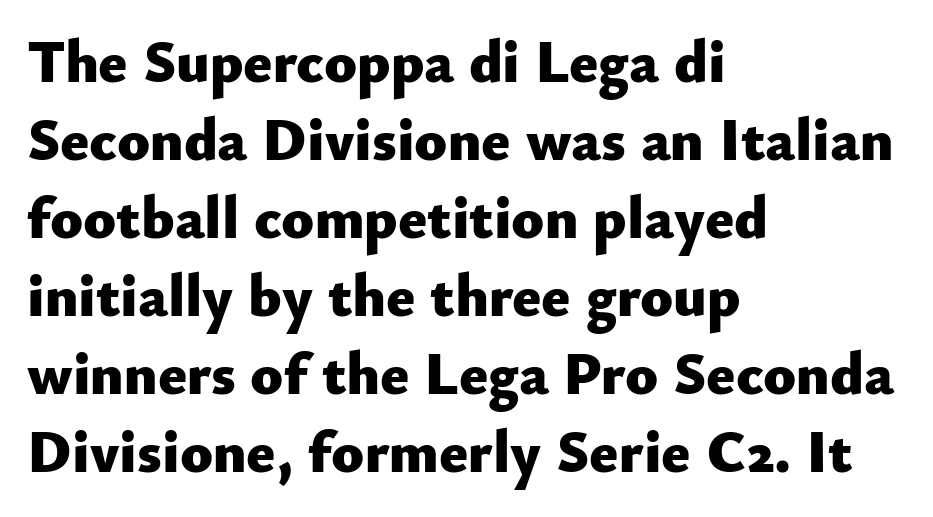
Q: Is the text bold? A: Yes.
Q: Is the text italic (slanted)? A: No, it is upright.
Q: Is the typeface a serif or a sans-serif typeface? A: Sans-serif.
Q: Is the text underlined? A: No.
Q: How is the paragraph aligned? A: Left-aligned.
Q: Is the spacing between letters normal or unusually wide? A: Normal.
Q: Is the spacing between lines tight, normal or loose? A: Normal.
Q: Width (condensed, normal, or wide)? A: Normal.
Q: Stroke contrast? A: Low.
Q: x-height? A: Small.
Q: Monospaced? A: No.
